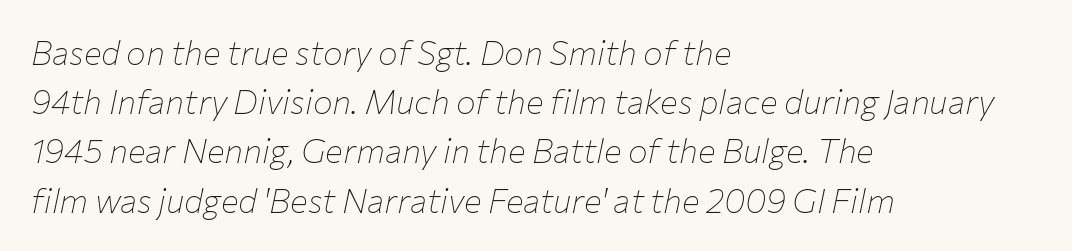
{"italic": "yes", "lean": "right", "slant_degrees": 12, "bold": "no", "weight": "thin", "width": "normal", "stroke_contrast": "low", "x_height": "medium", "monospaced": "no", "underline": "no", "align": "left", "line_spacing": "normal", "line_spacing_ratio": 1.49, "letter_spacing": "normal", "letter_spacing_em": 0.0, "glyph_px": 33}
